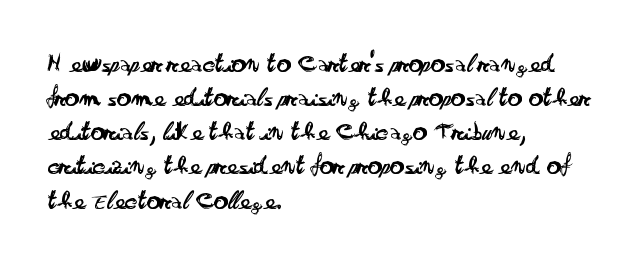
Q: Is the text bold? A: No.
Q: Is the text italic (slanted)? A: No, it is upright.
Q: Is the typeface a serif or a sans-serif typeface? A: Sans-serif.
Q: Is the text underlined? A: No.
Q: How is the paragraph aligned? A: Left-aligned.
Q: Is the spacing between letters normal or unusually wide? A: Normal.
Q: Width (condensed, normal, or wide)? A: Wide.
Q: Stroke contrast? A: Low.
Q: x-height? A: Small.
Q: Monospaced? A: No.
